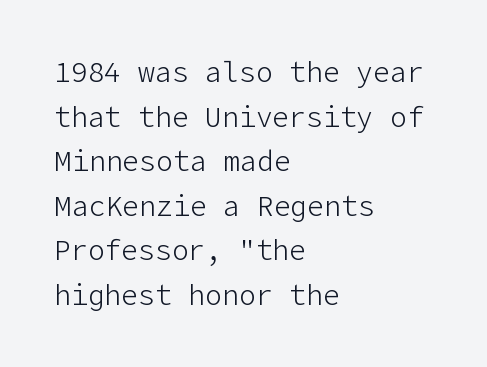
{"serif": "no", "italic": "no", "bold": "no", "weight": "light", "width": "normal", "stroke_contrast": "low", "x_height": "medium", "underline": "no", "align": "left", "line_spacing": "normal", "line_spacing_ratio": 1.59, "letter_spacing": "normal", "letter_spacing_em": 0.0, "glyph_px": 28}
